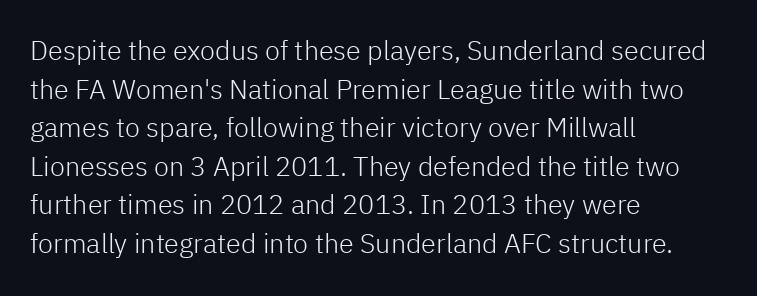
Stroke thickness stays within the range of a standard reading face or lighter. Notice how descenders clear the ascenders below comfortably — that's standard leading. There is no visible air inserted between adjacent glyphs. Casual observation: everything's shoved over to the left. The specimen omits any rule beneath the text block's lines. The letters stand straight up with perfectly vertical stems.
